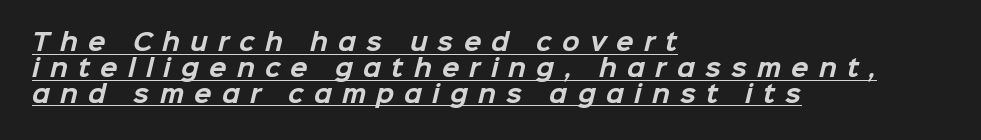
One-word summary of the alignment: left. The tracking reads as deliberately expanded to a designer's eye. Line spacing here is tight. Beneath each row of characters lies a ruled line.
